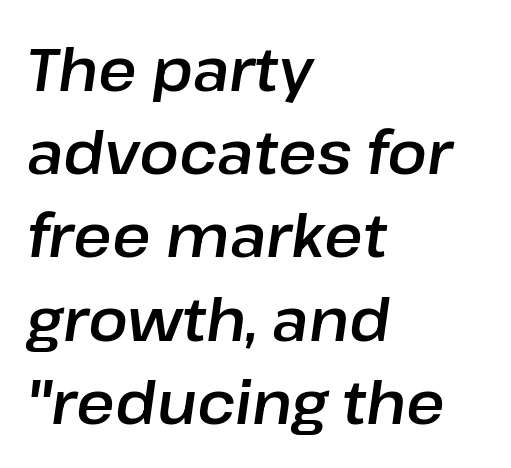
This sample keeps an unexceptional amount of space between lines. Rendered with sloped, italic letterforms. No extra tracking has been applied to these lines. You could not count columns in this text — the font is proportionally spaced.
